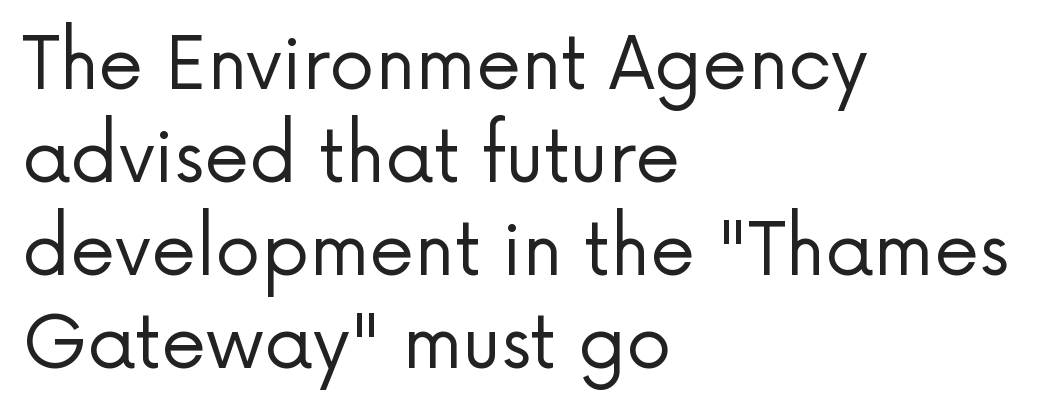
Compared with typical paragraphs, the rows here are spaced about the same. The font sits on the lighter half of the weight spectrum, regular included. Line starts are locked; line ends wander. Do the letters lean? They stand straight.
